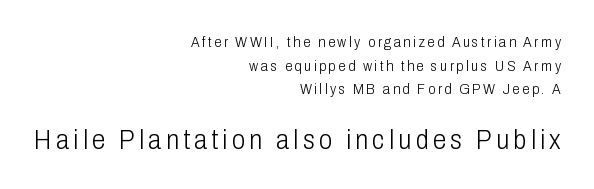
{"italic": "no", "bold": "no", "underline": "no", "align": "right", "line_spacing": "normal", "line_spacing_ratio": 1.57, "larger_block": "second", "size_ratio": 1.8, "glyph_px": 27}
